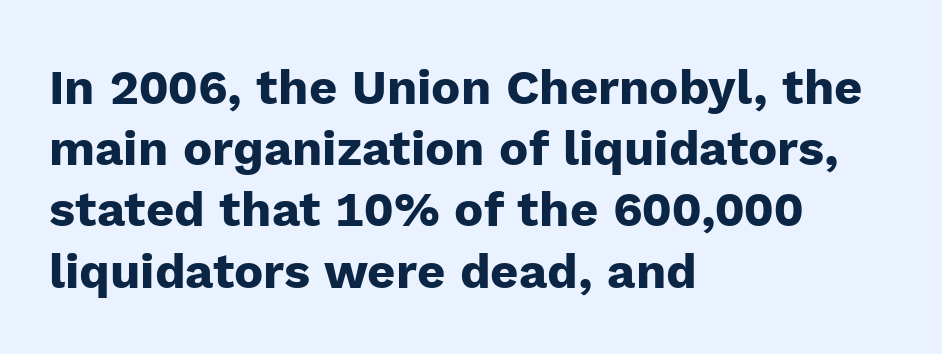
Q: Is the text bold? A: Yes.
Q: Is the text italic (slanted)? A: No, it is upright.
Q: Is the typeface a serif or a sans-serif typeface? A: Sans-serif.
Q: Is the text underlined? A: No.
Q: How is the paragraph aligned? A: Left-aligned.
Q: Is the spacing between letters normal or unusually wide? A: Normal.
Q: Is the spacing between lines tight, normal or loose? A: Normal.
Q: Width (condensed, normal, or wide)? A: Normal.
Q: Stroke contrast? A: Low.
Q: x-height? A: Medium.
Q: Monospaced? A: No.
